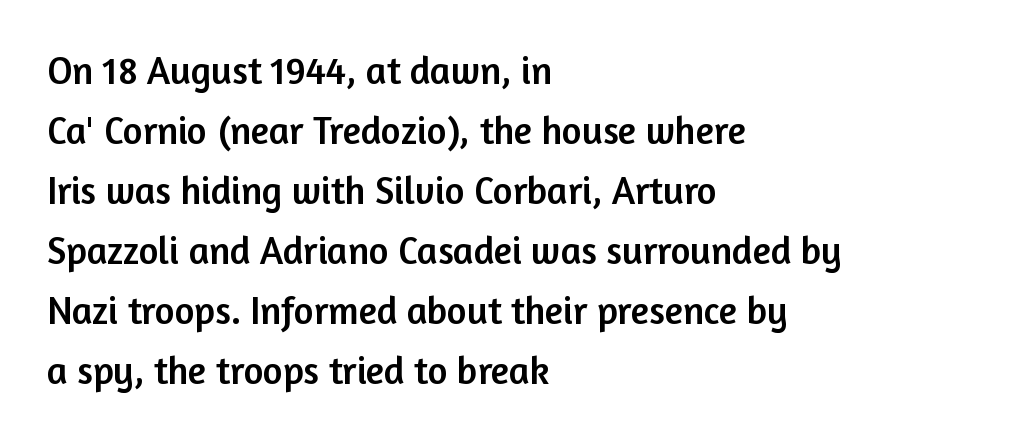
The image shows 38 px sans-serif type, upright; set left-aligned, normal line spacing (1.58x), normal letter spacing, not underlined; low stroke contrast and a medium x-height.
